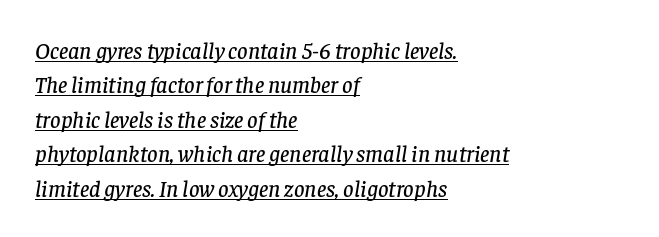
Q: Is the text italic (slanted)? A: Yes, it leans right by about 8 degrees.
Q: Is the text underlined? A: Yes.
Q: How is the paragraph aligned? A: Left-aligned.
Q: Is the spacing between letters normal or unusually wide? A: Normal.
Q: Is the spacing between lines tight, normal or loose? A: Normal.
